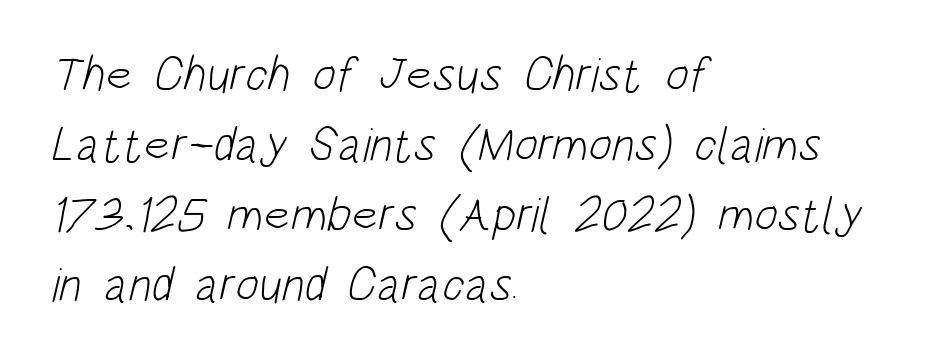
{"serif": "no", "bold": "no", "weight": "light", "width": "condensed", "stroke_contrast": "low", "x_height": "large", "monospaced": "no", "underline": "no", "align": "left", "line_spacing": "normal", "line_spacing_ratio": 1.43, "letter_spacing": "normal", "letter_spacing_em": 0.0, "glyph_px": 49}
